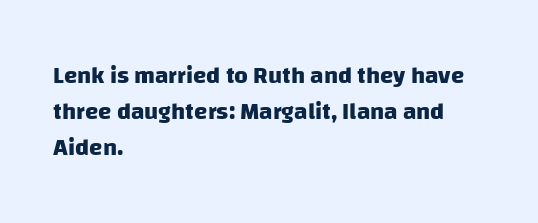
Q: Is the text bold? A: Yes.
Q: Is the text underlined? A: No.
Q: How is the paragraph aligned? A: Left-aligned.
Q: Is the spacing between letters normal or unusually wide? A: Normal.
Q: Is the spacing between lines tight, normal or loose? A: Normal.
